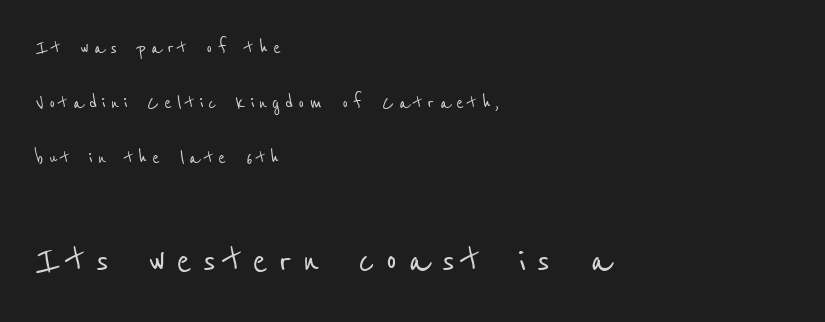
{"serif": "no", "width": "condensed", "stroke_contrast": "low", "x_height": "medium", "monospaced": "no", "underline": "no", "align": "left", "line_spacing": "loose", "line_spacing_ratio": 2.4, "letter_spacing": "wide", "letter_spacing_em": 0.22, "larger_block": "second", "size_ratio": 2.0, "glyph_px": 46}
